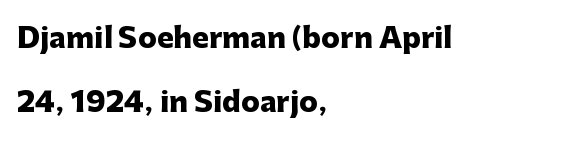
{"serif": "no", "italic": "no", "bold": "yes", "weight": "heavy", "width": "normal", "stroke_contrast": "low", "x_height": "medium", "monospaced": "no", "underline": "no", "align": "left", "line_spacing": "loose", "line_spacing_ratio": 2.29, "letter_spacing": "normal", "letter_spacing_em": 0.0, "glyph_px": 28}
